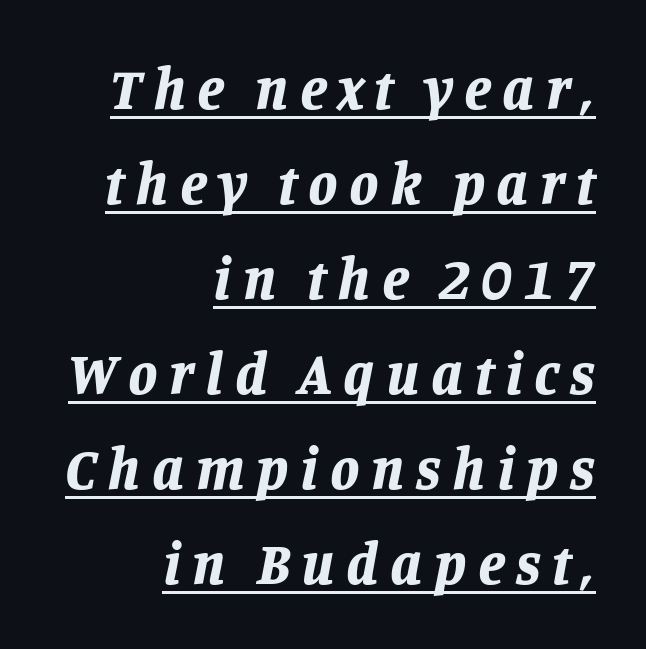
The letters advance in unequal steps, a hallmark of proportional type. Line ends are locked; line starts wander. Regular leading. Emphasis-style slanted type is in use. Each line of the rendering has a horizontal stroke beneath the glyphs. The face used here has the dense, thick strokes of a bold.
